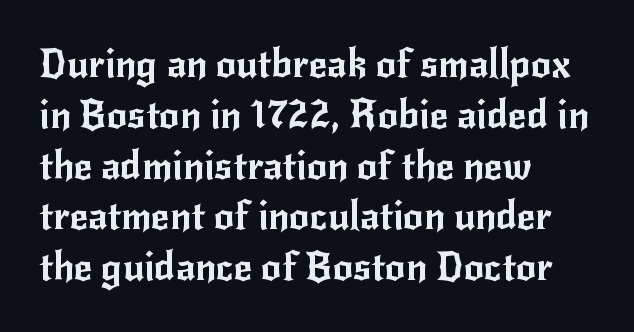
The image shows 40 px sans-serif type, upright; set left-aligned, normal line spacing (1.27x), normal letter spacing, not underlined; low stroke contrast and a small x-height.
